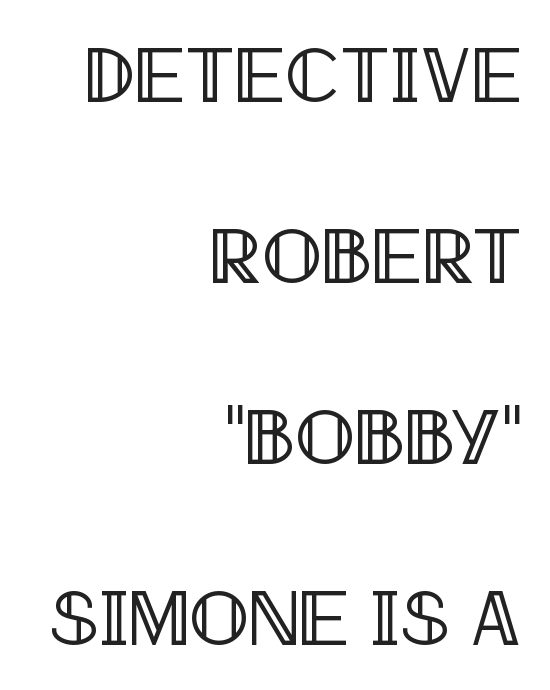
The image shows 79 px condensed type, upright; set right-aligned, loose line spacing (2.29x), normal letter spacing, not underlined; a large x-height.
